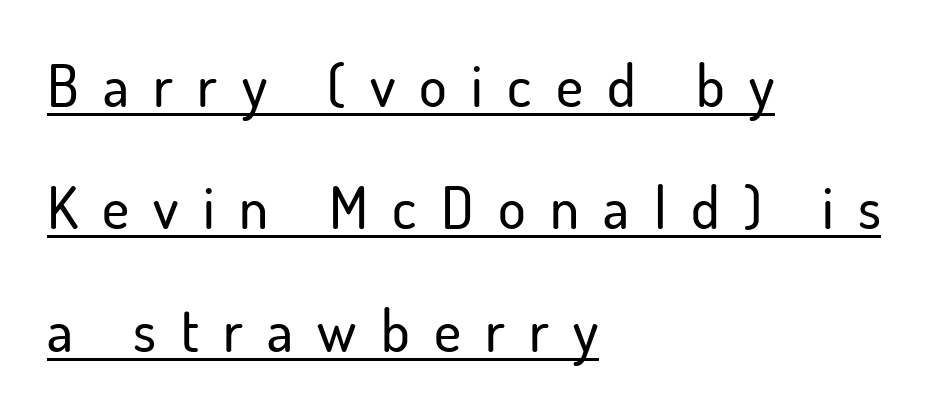
The image shows 58 px sans-serif type, upright; set left-aligned, loose line spacing (2.11x), unusually wide letter spacing (+0.42 em), underlined; low stroke contrast and a small x-height.
